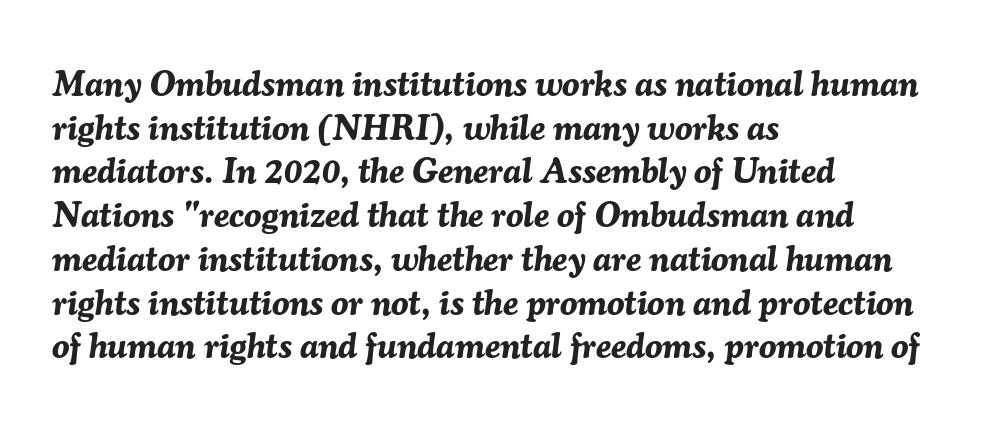
{"italic": "yes", "lean": "right", "slant_degrees": 7, "bold": "yes", "weight": "bold", "width": "normal", "stroke_contrast": "medium", "x_height": "medium", "monospaced": "no", "underline": "no", "align": "left", "line_spacing": "normal", "line_spacing_ratio": 1.25, "letter_spacing": "normal", "letter_spacing_em": 0.0, "glyph_px": 35}
